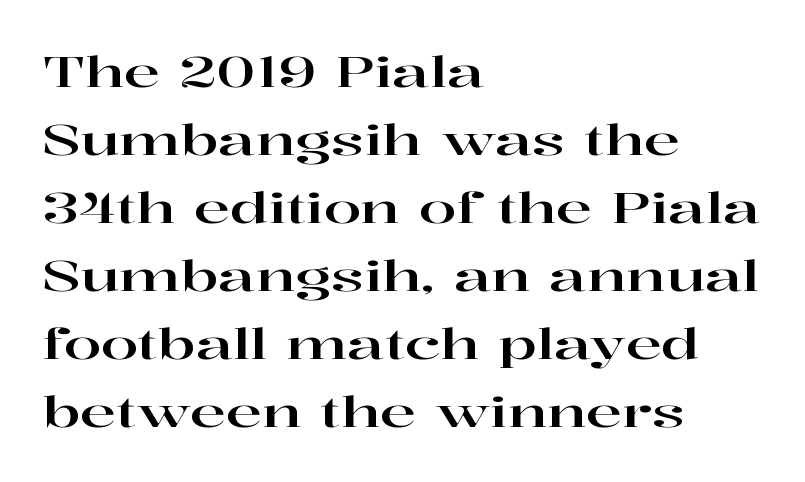
The image shows 43 px wide serif type, upright; set left-aligned, normal line spacing (1.58x), normal letter spacing, not underlined; high stroke contrast and a medium x-height.
